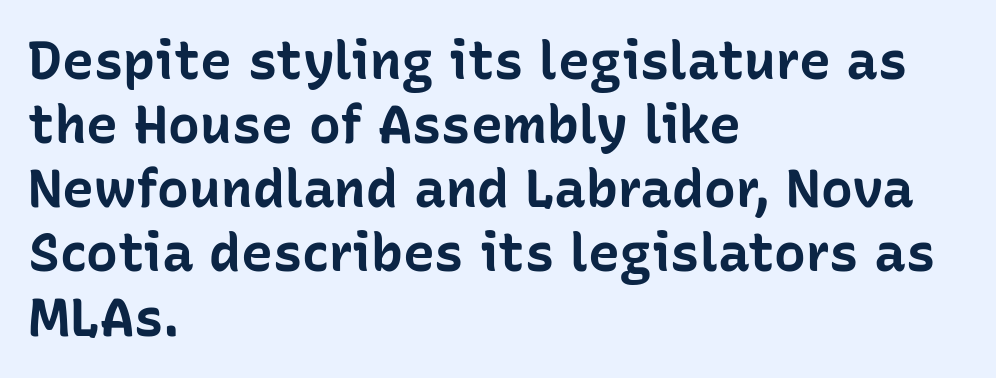
The image shows 53 px bold sans-serif type, upright; set left-aligned, line spacing 1.21x, normal letter spacing, not underlined; low stroke contrast and a medium x-height.
